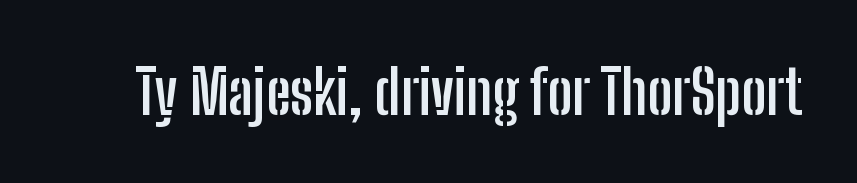
Q: Is the text bold? A: Yes.
Q: Is the text italic (slanted)? A: No, it is upright.
Q: Is the typeface a serif or a sans-serif typeface? A: Sans-serif.
Q: Is the text underlined? A: No.
Q: Is the spacing between letters normal or unusually wide? A: Normal.
Q: Width (condensed, normal, or wide)? A: Condensed.
Q: Stroke contrast? A: Low.
Q: x-height? A: Medium.
Q: Monospaced? A: No.
